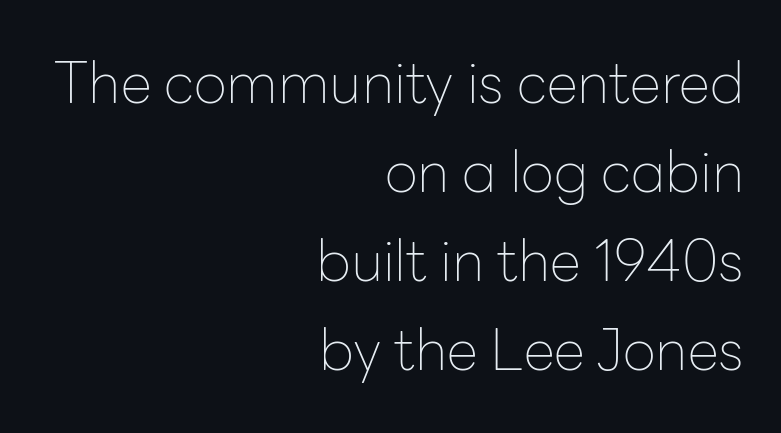
{"serif": "no", "italic": "no", "bold": "no", "weight": "thin", "width": "normal", "stroke_contrast": "low", "x_height": "medium", "monospaced": "no", "underline": "no", "align": "right", "line_spacing": "normal", "line_spacing_ratio": 1.56, "letter_spacing": "normal", "letter_spacing_em": 0.0, "glyph_px": 57}
